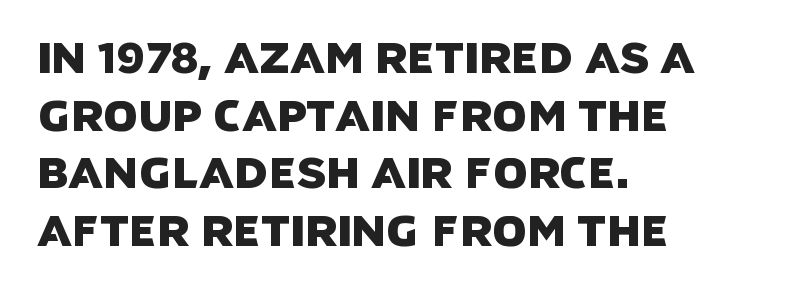
Underline: absent. Is there much room between lines? A standard amount, neither cramped nor airy. These lines stack with their left ends in a neat column. Default kerning and tracking; the words read as compact shapes. This sample uses a sans-serif face.
